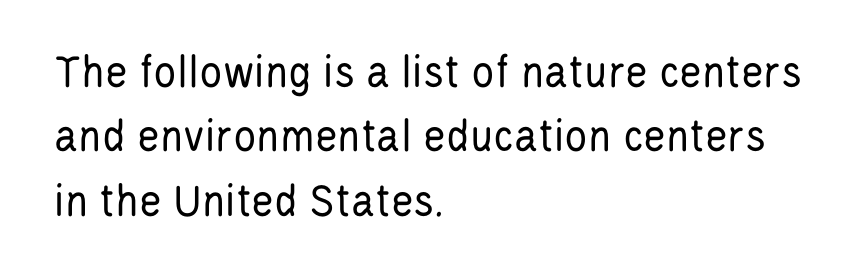
Q: Is the text bold? A: No.
Q: Is the text italic (slanted)? A: No, it is upright.
Q: Is the typeface a serif or a sans-serif typeface? A: Sans-serif.
Q: Is the text underlined? A: No.
Q: How is the paragraph aligned? A: Left-aligned.
Q: Is the spacing between letters normal or unusually wide? A: Normal.
Q: Is the spacing between lines tight, normal or loose? A: Normal.
Q: Width (condensed, normal, or wide)? A: Condensed.
Q: Stroke contrast? A: Low.
Q: x-height? A: Large.
Q: Monospaced? A: No.
